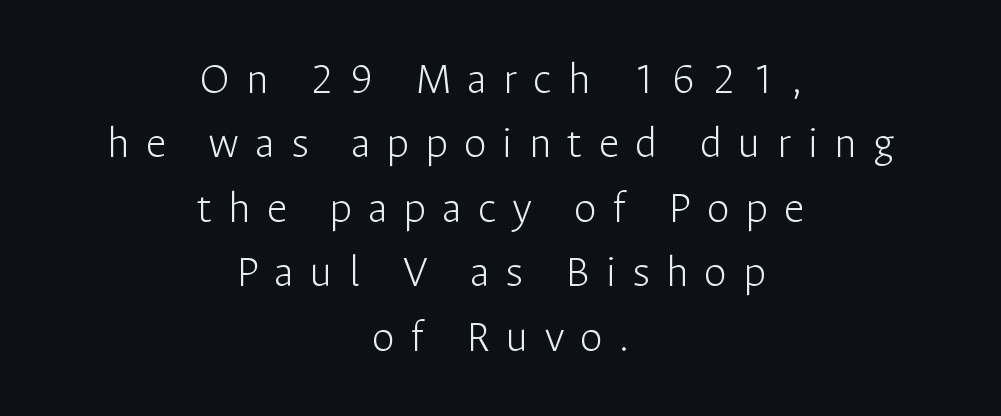
The image shows 46 px light sans-serif type, upright; set centered, normal line spacing (1.4x), unusually wide letter spacing (+0.35 em), not underlined; low stroke contrast and a medium x-height.
